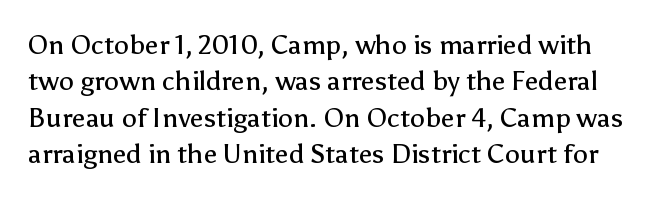
{"italic": "no", "bold": "no", "underline": "no", "line_spacing": "normal", "line_spacing_ratio": 1.35, "letter_spacing": "normal", "letter_spacing_em": 0.0, "glyph_px": 27}
